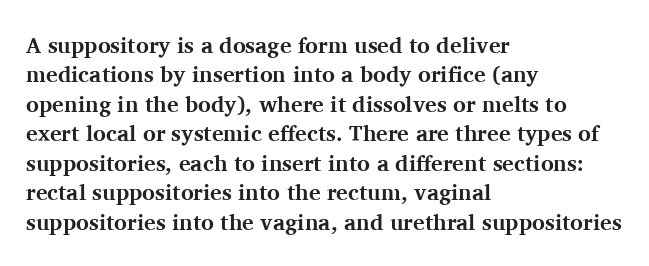
The image shows 22 px bold type, upright; set left-aligned, normal line spacing (1.34x), normal letter spacing, not underlined.
